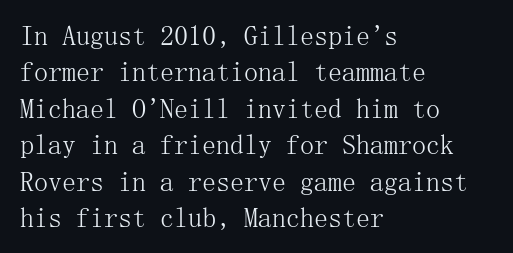
No chunkiness to these letters — they're not bold. This sample uses a serif face. The specimen omits any rule beneath the text block's lines. These lines stack with their left ends in a neat column.
